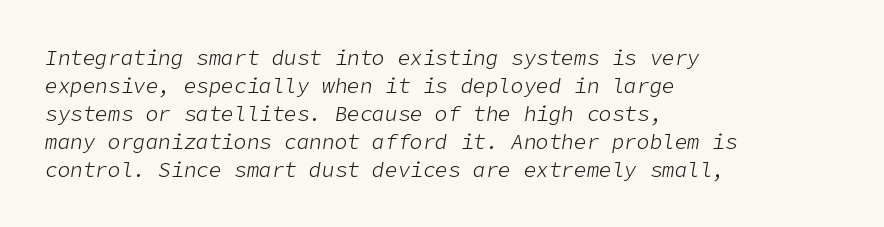
Q: Is the text bold? A: No.
Q: Is the text italic (slanted)? A: Yes, it leans right by about 9 degrees.
Q: Is the text underlined? A: No.
Q: How is the paragraph aligned? A: Left-aligned.
Q: Is the spacing between letters normal or unusually wide? A: Normal.
Q: Is the spacing between lines tight, normal or loose? A: Normal.
